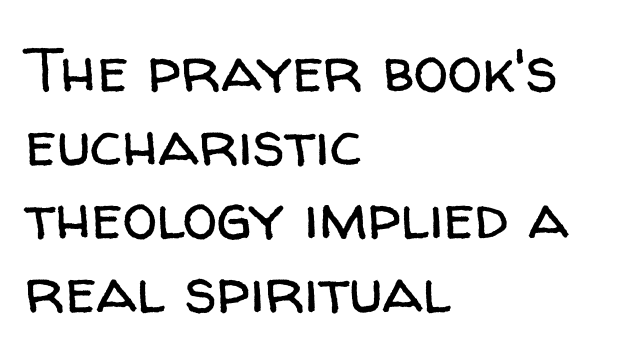
{"serif": "no", "italic": "no", "bold": "no", "weight": "regular", "width": "normal", "stroke_contrast": "low", "x_height": "medium", "monospaced": "no", "underline": "no", "align": "left", "line_spacing_ratio": 1.17, "letter_spacing": "normal", "letter_spacing_em": 0.0, "glyph_px": 63}
